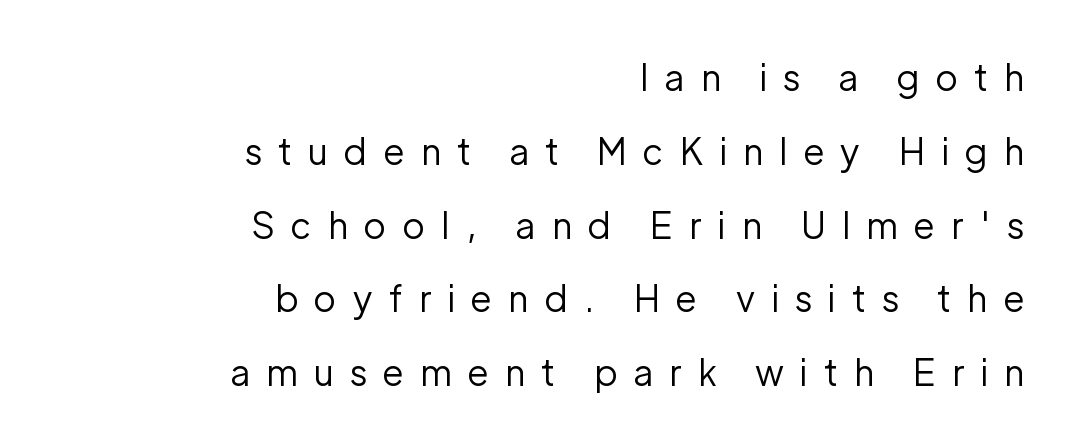
Q: Is the text bold? A: No.
Q: Is the text italic (slanted)? A: No, it is upright.
Q: Is the typeface a serif or a sans-serif typeface? A: Sans-serif.
Q: Is the text underlined? A: No.
Q: How is the paragraph aligned? A: Right-aligned.
Q: Is the spacing between letters normal or unusually wide? A: Unusually wide.
Q: Is the spacing between lines tight, normal or loose? A: Loose.
Q: Width (condensed, normal, or wide)? A: Normal.
Q: Stroke contrast? A: Low.
Q: x-height? A: Medium.
Q: Monospaced? A: No.
